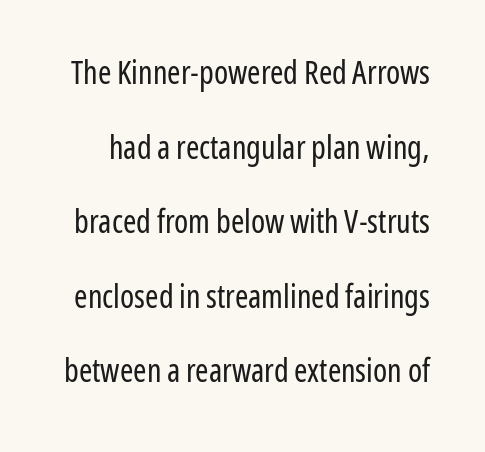
Q: Is the text bold? A: No.
Q: Is the text italic (slanted)? A: No, it is upright.
Q: Is the typeface a serif or a sans-serif typeface? A: Sans-serif.
Q: Is the text underlined? A: No.
Q: Is the spacing between letters normal or unusually wide? A: Normal.
Q: Is the spacing between lines tight, normal or loose? A: Loose.
Q: Width (condensed, normal, or wide)? A: Condensed.
Q: Stroke contrast? A: Low.
Q: x-height? A: Medium.
Q: Monospaced? A: No.
